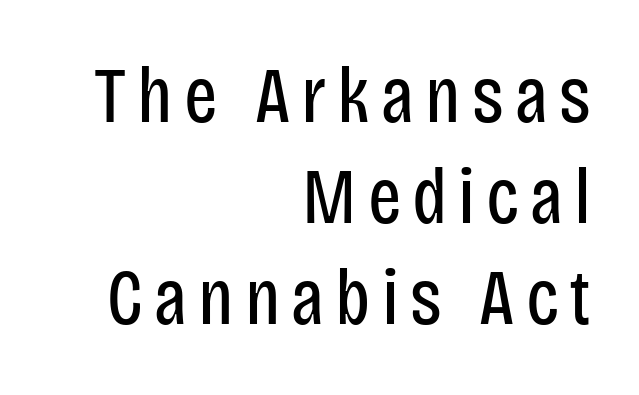
The image shows 79 px regular-weight, condensed sans-serif type, upright; set right-aligned, normal line spacing (1.28x), not underlined; low stroke contrast and a large x-height.
